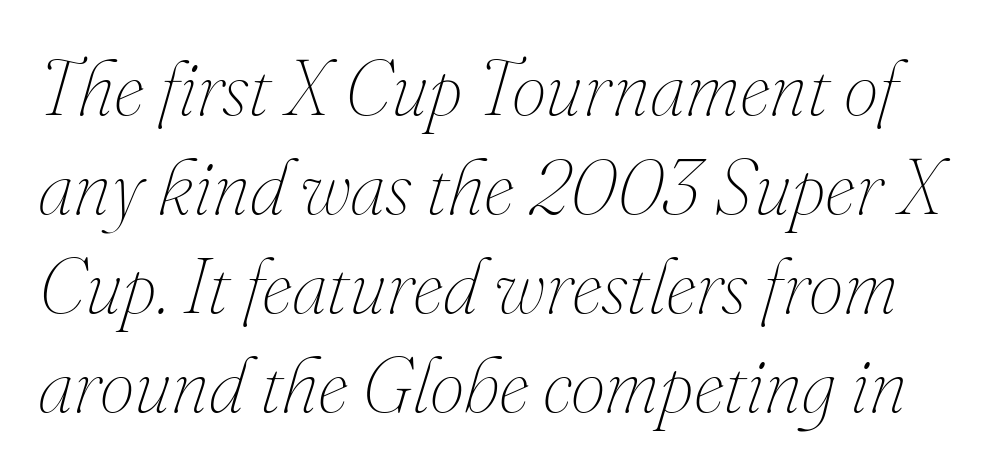
Q: Is the text bold? A: No.
Q: Is the text italic (slanted)? A: Yes, it leans right by about 16 degrees.
Q: Is the text underlined? A: No.
Q: Is the spacing between letters normal or unusually wide? A: Normal.
Q: Is the spacing between lines tight, normal or loose? A: Normal.
Q: Width (condensed, normal, or wide)? A: Normal.
Q: Stroke contrast? A: Medium.
Q: x-height? A: Small.
Q: Monospaced? A: No.
